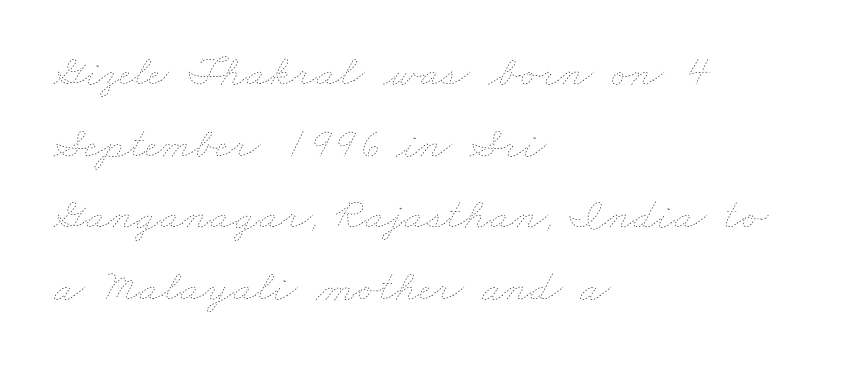
The image shows 45 px thin, wide type; set left-aligned, normal line spacing (1.59x), normal letter spacing, not underlined; low stroke contrast and a small x-height.
